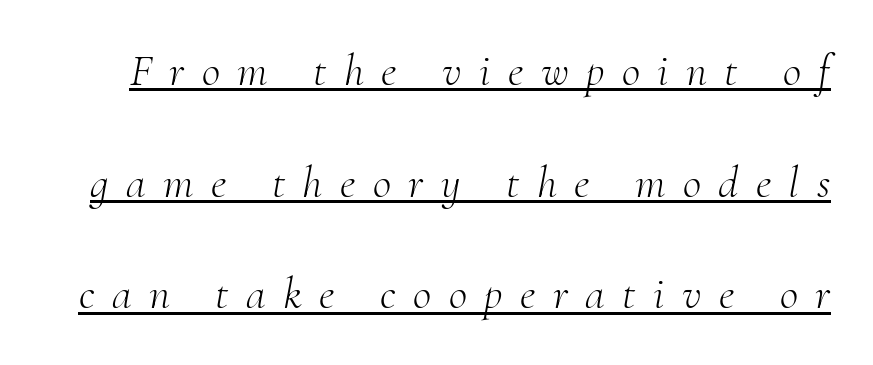
{"serif": "yes", "italic": "yes", "lean": "right", "slant_degrees": 10, "bold": "no", "weight": "light", "width": "normal", "stroke_contrast": "medium", "x_height": "small", "monospaced": "no", "underline": "yes", "line_spacing": "loose", "line_spacing_ratio": 2.48, "letter_spacing": "wide", "letter_spacing_em": 0.39, "glyph_px": 45}
